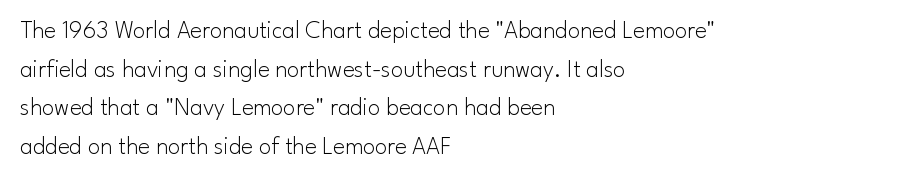
{"italic": "no", "bold": "no", "underline": "no", "align": "left", "line_spacing": "normal", "line_spacing_ratio": 1.55, "letter_spacing": "normal", "letter_spacing_em": 0.0, "glyph_px": 25}
